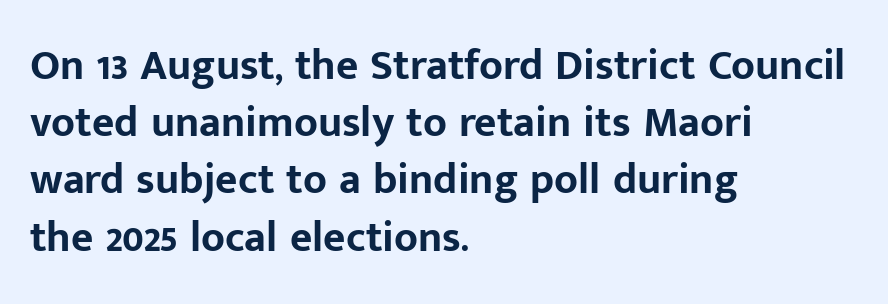
{"serif": "no", "italic": "no", "bold": "yes", "weight": "bold", "width": "normal", "stroke_contrast": "low", "x_height": "medium", "monospaced": "no", "underline": "no", "align": "left", "line_spacing": "normal", "line_spacing_ratio": 1.33, "letter_spacing": "normal", "letter_spacing_em": 0.0, "glyph_px": 43}
